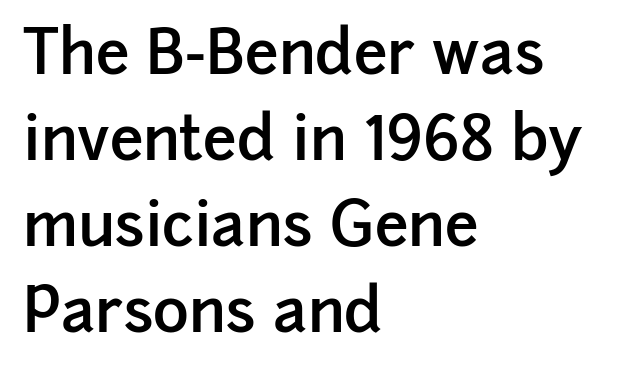
Unlike a traditional serif, this face leaves its strokes unadorned. Beneath every word, the page is bare. A typesetter would mark this as roman, not italic. Tracking here is standard; glyphs follow each other at the usual distance. Layout note: lines flush left. The rendering uses natural spacing where letterforms have individual widths.
